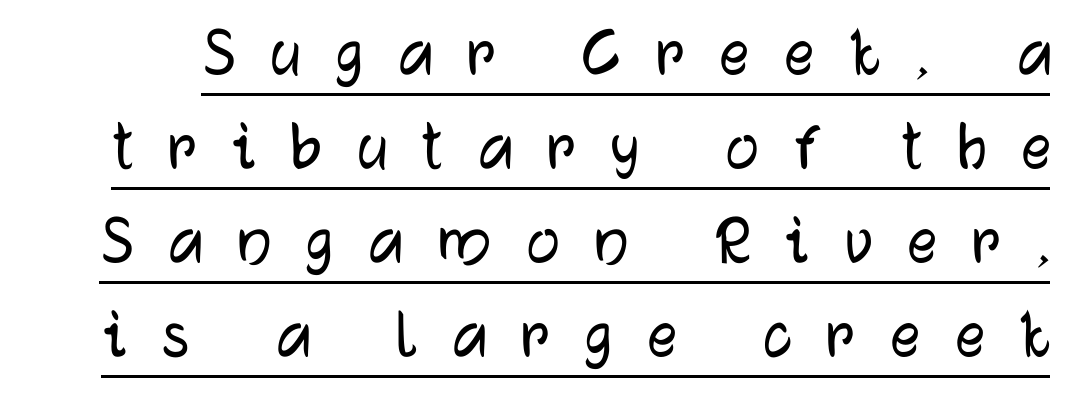
The image shows 74 px sans-serif type, upright; set normal line spacing (1.27x), unusually wide letter spacing (+0.47 em), underlined; low stroke contrast and a medium x-height.
